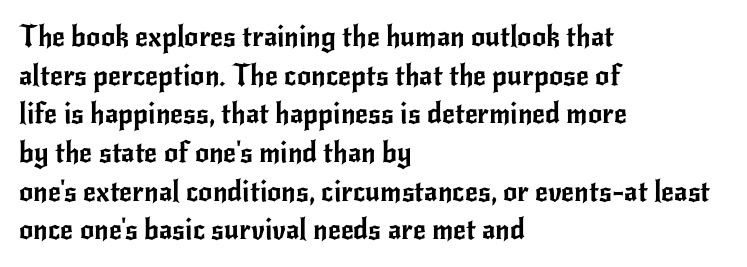
Q: Is the text italic (slanted)? A: No, it is upright.
Q: Is the typeface a serif or a sans-serif typeface? A: Sans-serif.
Q: Is the text underlined? A: No.
Q: How is the paragraph aligned? A: Left-aligned.
Q: Is the spacing between letters normal or unusually wide? A: Normal.
Q: Is the spacing between lines tight, normal or loose? A: Normal.
Q: Width (condensed, normal, or wide)? A: Normal.
Q: Stroke contrast? A: Low.
Q: x-height? A: Small.
Q: Monospaced? A: No.
